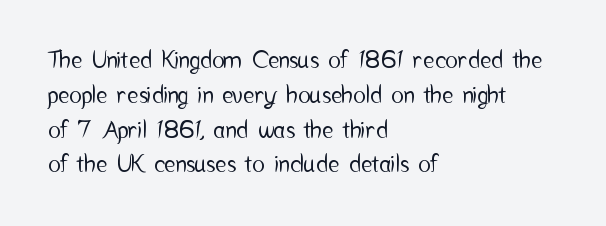
The image shows 24 px text type, upright; set left-aligned, normal line spacing (1.45x), normal letter spacing, not underlined.
